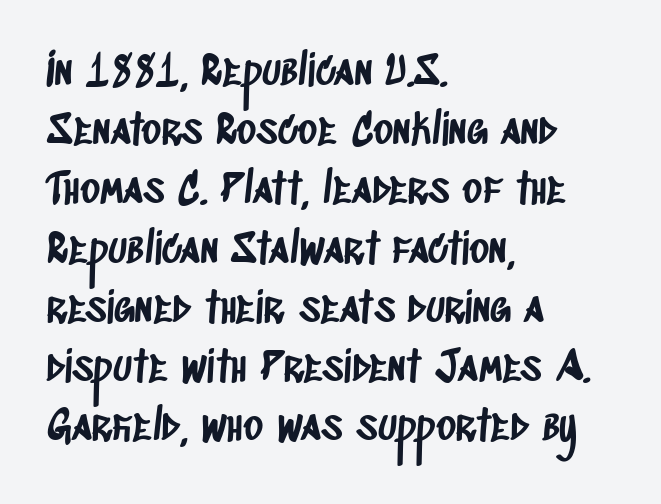
Leading matches the norm, producing a regular column. Glance below the letters and you will spot only blank space. A typesetter would call this proportional, since set widths differ per character. Nothing sits at the stroke ends, so this counts as sans-serif. A classic flush-left, rag-right setting is used for this passage.
